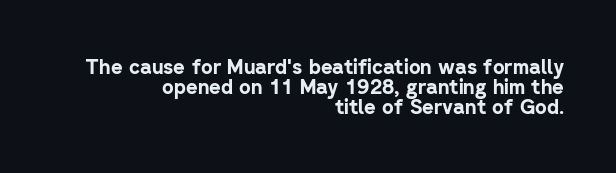
Q: Is the text bold? A: Yes.
Q: Is the text italic (slanted)? A: No, it is upright.
Q: Is the text underlined? A: No.
Q: How is the paragraph aligned? A: Right-aligned.
Q: Is the spacing between letters normal or unusually wide? A: Normal.
Q: Is the spacing between lines tight, normal or loose? A: Tight.
